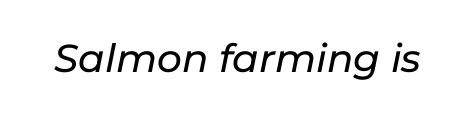
{"italic": "yes", "lean": "right", "slant_degrees": 11, "width": "normal", "stroke_contrast": "low", "x_height": "medium", "monospaced": "no", "underline": "no", "letter_spacing": "normal", "letter_spacing_em": 0.0, "glyph_px": 39}
